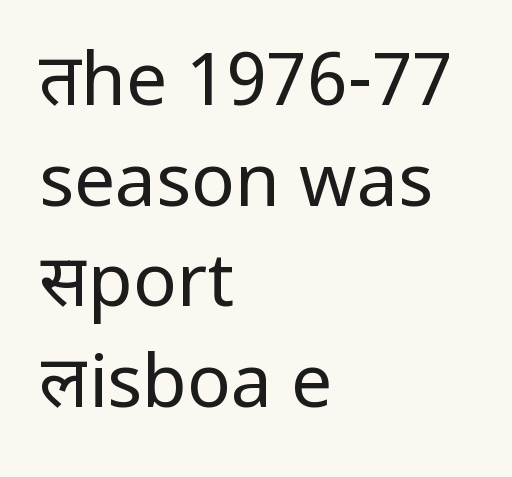
{"serif": "no", "italic": "no", "bold": "no", "weight": "regular", "width": "normal", "stroke_contrast": "low", "x_height": "medium", "monospaced": "no", "underline": "no", "align": "left", "line_spacing": "normal", "line_spacing_ratio": 1.38, "letter_spacing": "normal", "letter_spacing_em": 0.0, "glyph_px": 73}
